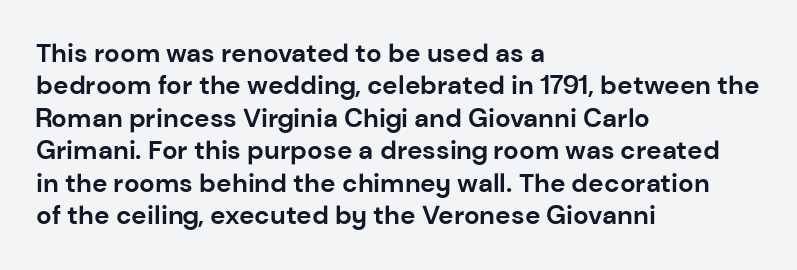
Q: Is the text bold? A: Yes.
Q: Is the text italic (slanted)? A: No, it is upright.
Q: Is the text underlined? A: No.
Q: How is the paragraph aligned? A: Left-aligned.
Q: Is the spacing between letters normal or unusually wide? A: Normal.
Q: Is the spacing between lines tight, normal or loose? A: Normal.
